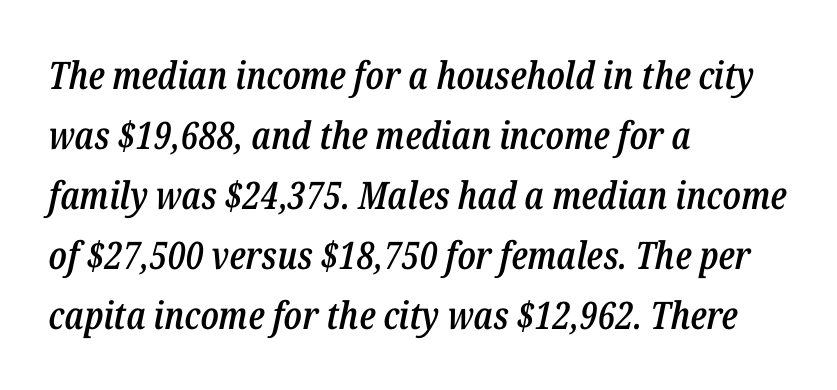
Is the letter spacing exaggerated? No — it looks like the ordinary default. Spacing verdict: proportional, widths tailored to each character. Emphasis-style slanted type is in use. Lines of text with bare space underneath. Teacher's note: observe the even left margin — that is flush-left alignment. Each new line begins a customary step beneath the previous one.
